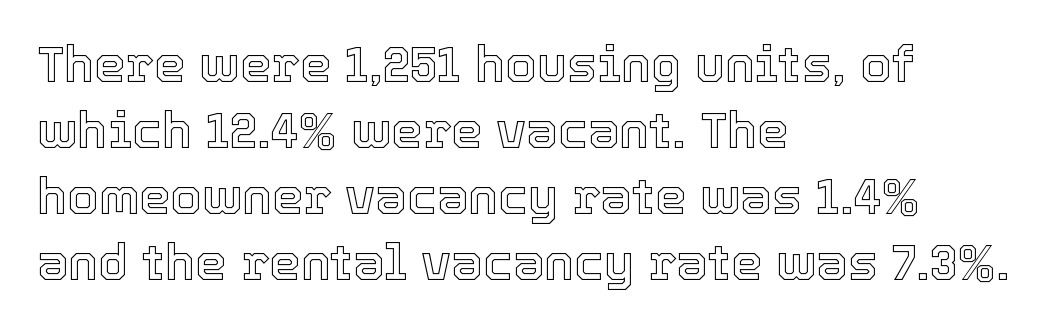
{"italic": "no", "width": "normal", "x_height": "medium", "monospaced": "no", "underline": "no", "align": "left", "line_spacing": "normal", "line_spacing_ratio": 1.32, "letter_spacing": "normal", "letter_spacing_em": 0.0, "glyph_px": 50}
